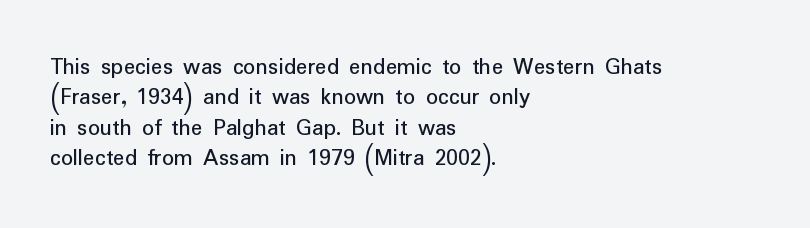
The image shows 24 px text type, upright; set left-aligned, normal line spacing (1.27x), normal letter spacing, not underlined.
